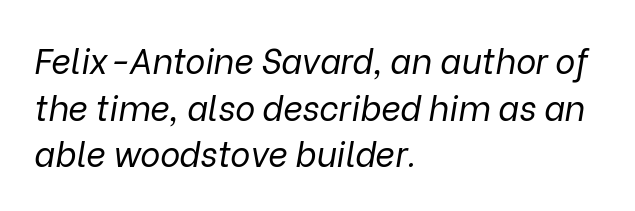
The image shows 34 px regular-weight type, italic (leaning right); set left-aligned, normal line spacing (1.37x), normal letter spacing, not underlined; low stroke contrast and a medium x-height.
